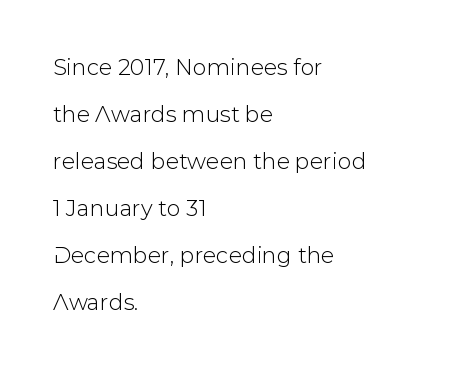
{"italic": "no", "underline": "no", "align": "left", "line_spacing": "loose", "line_spacing_ratio": 2.14, "letter_spacing": "normal", "letter_spacing_em": 0.0, "glyph_px": 22}
